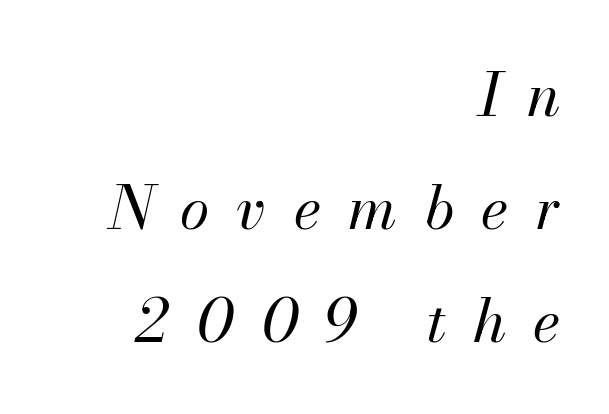
Q: Is the text bold? A: No.
Q: Is the text italic (slanted)? A: Yes, it leans right by about 13 degrees.
Q: Is the text underlined? A: No.
Q: How is the paragraph aligned? A: Right-aligned.
Q: Is the spacing between letters normal or unusually wide? A: Unusually wide.
Q: Width (condensed, normal, or wide)? A: Normal.
Q: Stroke contrast? A: Medium.
Q: x-height? A: Small.
Q: Monospaced? A: No.
